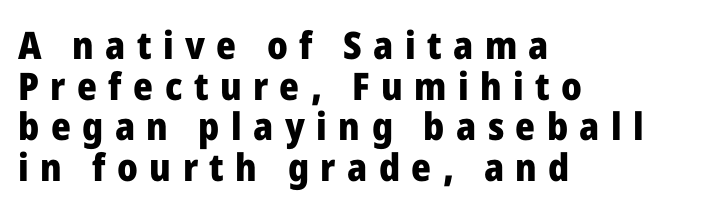
The image shows 38 px heavy sans-serif type, upright; set left-aligned, tight line spacing (1.07x), unusually wide letter spacing (+0.3 em), not underlined; low stroke contrast and a medium x-height.
